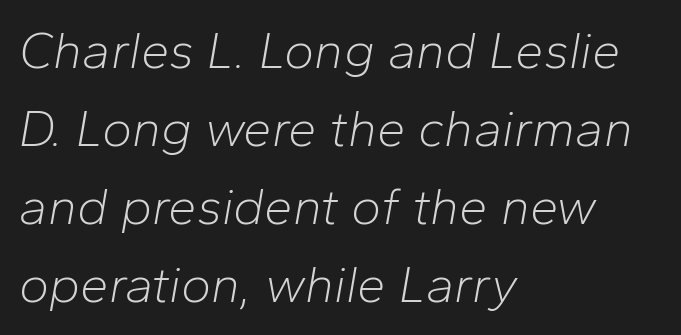
{"italic": "yes", "lean": "right", "slant_degrees": 10, "bold": "no", "weight": "light", "width": "normal", "stroke_contrast": "low", "x_height": "medium", "monospaced": "no", "underline": "no", "align": "left", "line_spacing": "normal", "line_spacing_ratio": 1.53, "letter_spacing": "normal", "letter_spacing_em": 0.0, "glyph_px": 51}
